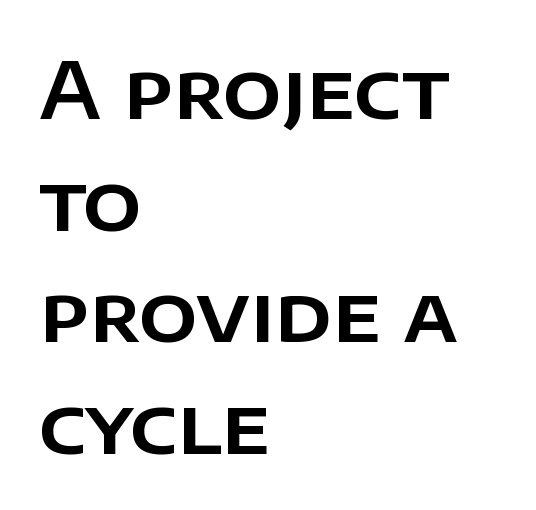
How would I describe the line gaps? Plain and ordinary. Nope, not italic — everything's standing straight. A typesetter would call this proportional, since set widths differ per character. Visually the block forms a straight wall on the left and a jagged coastline on the right.
